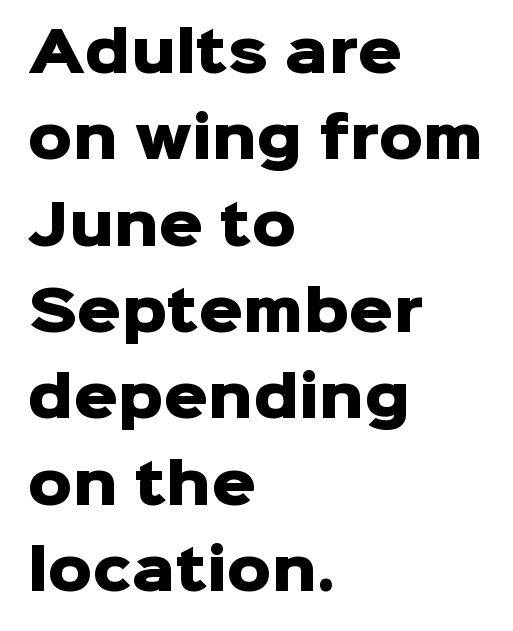
The space beneath each line is pristine and unruled. Every character sits straight up, as roman type does. The line texture is even and compact thanks to regular tracking. How heavy is the stroke? Heavy — this is a bold. Vertical spacing — default. These lines are rendered in a variable-pitch font.
